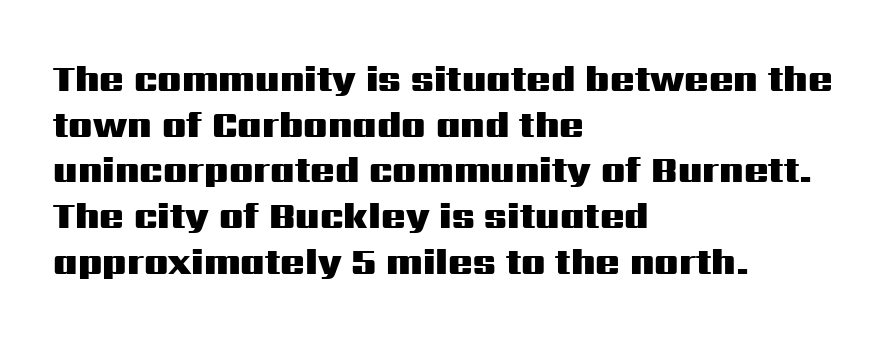
Q: Is the text bold? A: Yes.
Q: Is the text italic (slanted)? A: No, it is upright.
Q: Is the typeface a serif or a sans-serif typeface? A: Sans-serif.
Q: Is the text underlined? A: No.
Q: How is the paragraph aligned? A: Left-aligned.
Q: Is the spacing between letters normal or unusually wide? A: Normal.
Q: Is the spacing between lines tight, normal or loose? A: Normal.
Q: Width (condensed, normal, or wide)? A: Wide.
Q: Stroke contrast? A: Medium.
Q: x-height? A: Medium.
Q: Monospaced? A: No.
